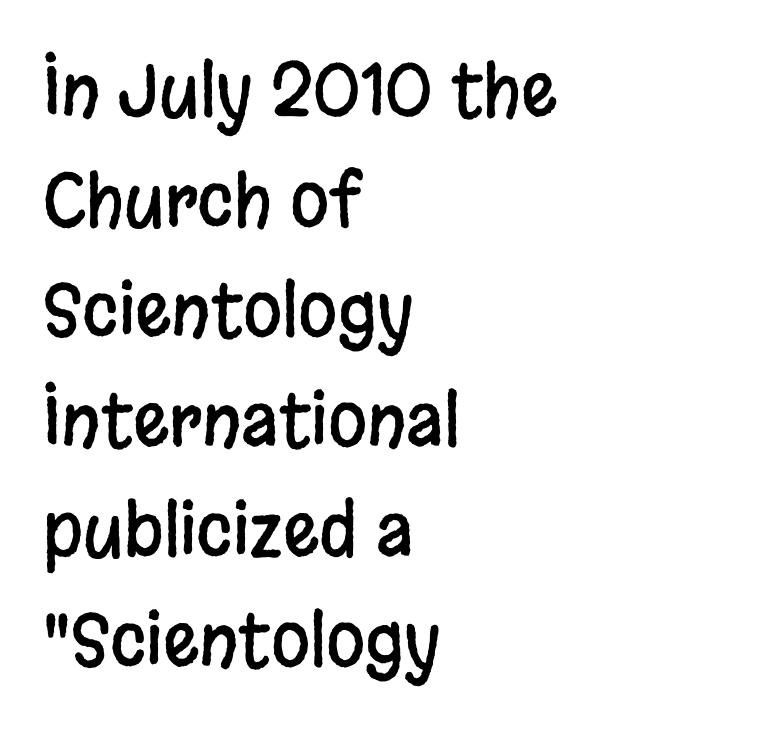
This sample uses an upright cut, with every glyph sitting square on the baseline. Default kerning and tracking; the words read as compact shapes. The font family rendered here belongs to the sans-serif group. Anything drawn beneath the words? Only blank space.
